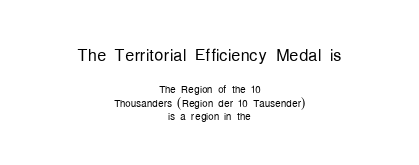
The image shows 23 px text type, upright; set centered, tight line spacing (0.98x), normal letter spacing, not underlined; the first (top) block is 1.64x larger.
